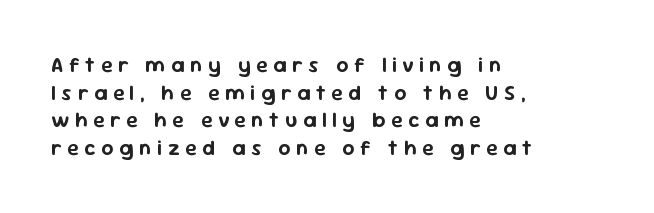
Is the letter spacing exaggerated? Yes — the characters are pushed far apart. Posture: straight, roman, zero tilt. Compared with typical paragraphs, the rows here are spaced about the same. The zone under the glyphs is completely vacant. Which margin do the lines hug? The left one — the right edge is uneven.
